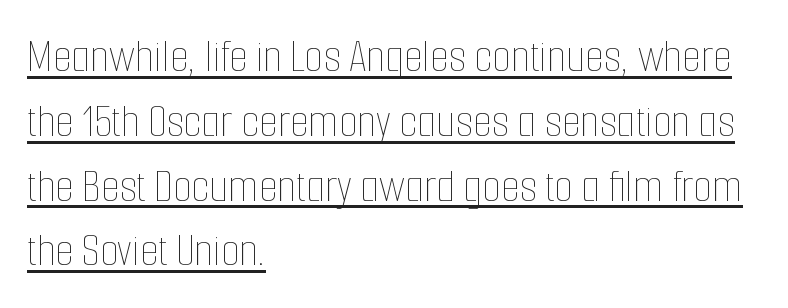
This is underlined copy, the kind a proofreader might mark for attention. Students, note that the glyphs here touch the page at normal intervals. The cut favours lightness, reaching ordinary text weight at its darkest. Visually the block forms a straight wall on the left and a jagged coastline on the right.
